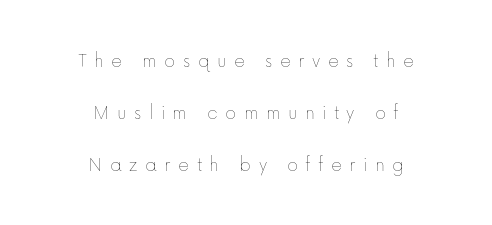
The image shows 21 px text type, upright; set centered, loose line spacing (2.48x), unusually wide letter spacing (+0.35 em), not underlined.
